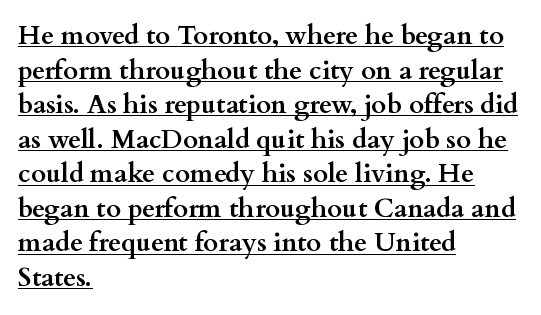
Q: Is the text bold? A: Yes.
Q: Is the text italic (slanted)? A: No, it is upright.
Q: Is the text underlined? A: Yes.
Q: How is the paragraph aligned? A: Left-aligned.
Q: Is the spacing between letters normal or unusually wide? A: Normal.
Q: Is the spacing between lines tight, normal or loose? A: Normal.
